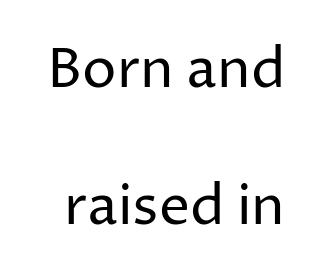
The image shows 55 px regular-weight sans-serif type, upright; set loose line spacing (2.49x), normal letter spacing, not underlined; low stroke contrast and a medium x-height.
